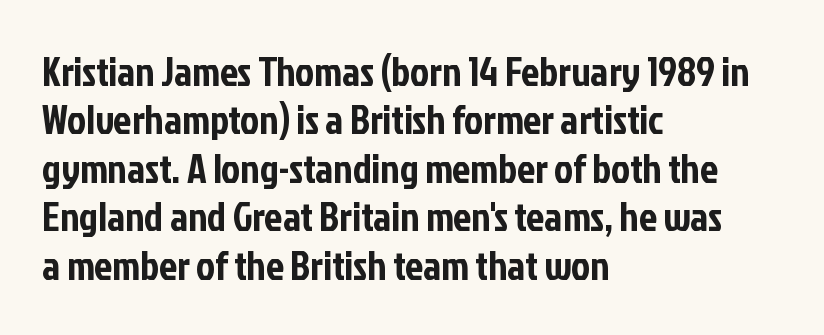
The image shows 40 px condensed sans-serif type, upright; set left-aligned, line spacing 1.21x, normal letter spacing, not underlined; low stroke contrast and a medium x-height.
